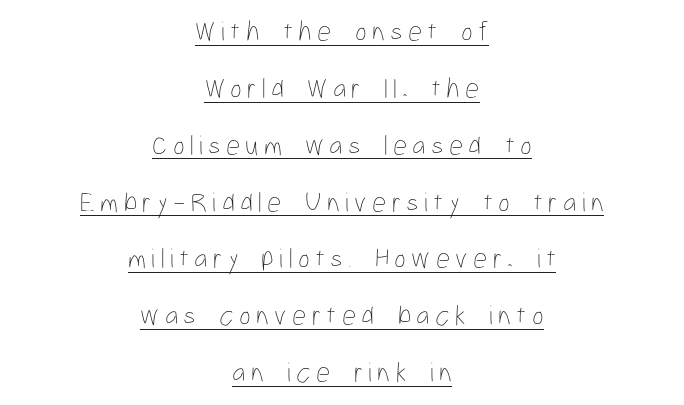
Weight class: somewhere from thin through regular. Teacher's note: observe the equal gaps on both sides — that is centered alignment. Underline: present. Italic? Not at all — the glyphs are vertical. Quick note: interline space is abundant.
